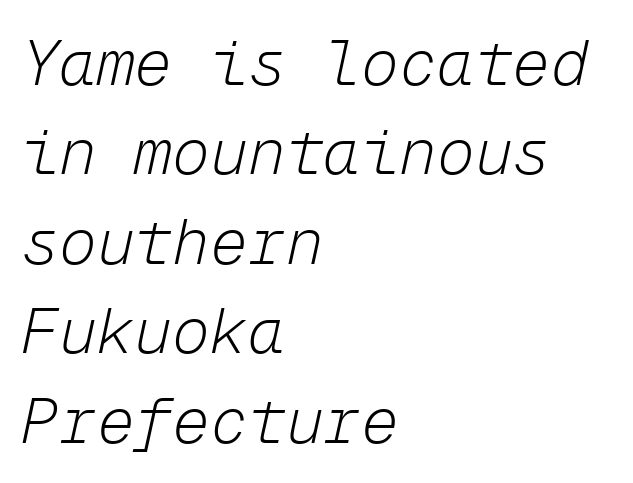
The passage is arranged the way most books set body copy — flush left. A typesetter would call this leading conventional body-copy spacing. Emphasis-style slanted type is in use. The type is set solid horizontally, with unmodified tracking.
